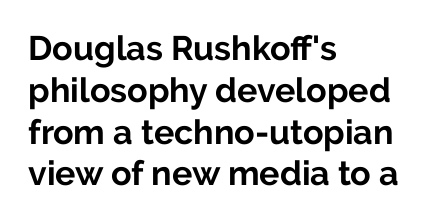
The image shows 34 px bold sans-serif type, upright; set left-aligned, line spacing 1.23x, normal letter spacing, not underlined; low stroke contrast and a medium x-height.
